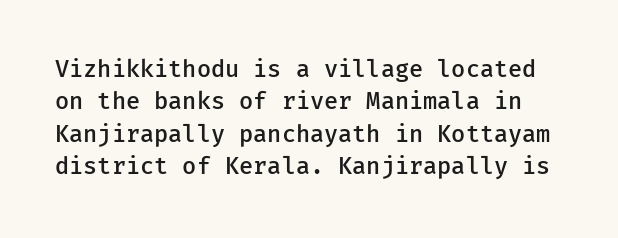
Q: Is the text bold? A: Semi-bold.
Q: Is the text italic (slanted)? A: No, it is upright.
Q: Is the text underlined? A: No.
Q: Is the spacing between letters normal or unusually wide? A: Normal.
Q: Is the spacing between lines tight, normal or loose? A: Normal.
